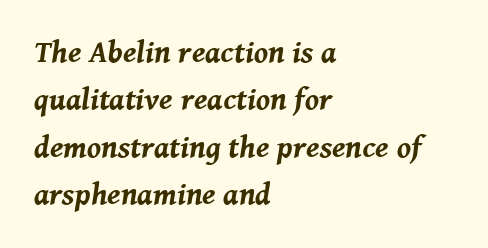
Letters rest on an invisible, unmarked baseline. Compared with typical body copy, the letter spacing here is the same. Leftover space on each line is placed entirely after the last word. The letters are bold, with thick, heavy strokes.
